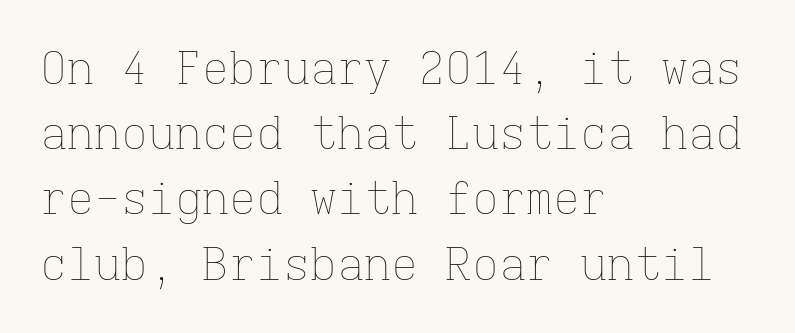
Q: Is the text bold? A: No.
Q: Is the text italic (slanted)? A: No, it is upright.
Q: Is the text underlined? A: No.
Q: How is the paragraph aligned? A: Left-aligned.
Q: Is the spacing between letters normal or unusually wide? A: Normal.
Q: Is the spacing between lines tight, normal or loose? A: Normal.
Q: Width (condensed, normal, or wide)? A: Normal.
Q: Stroke contrast? A: Low.
Q: x-height? A: Medium.
Q: Monospaced? A: Yes.
